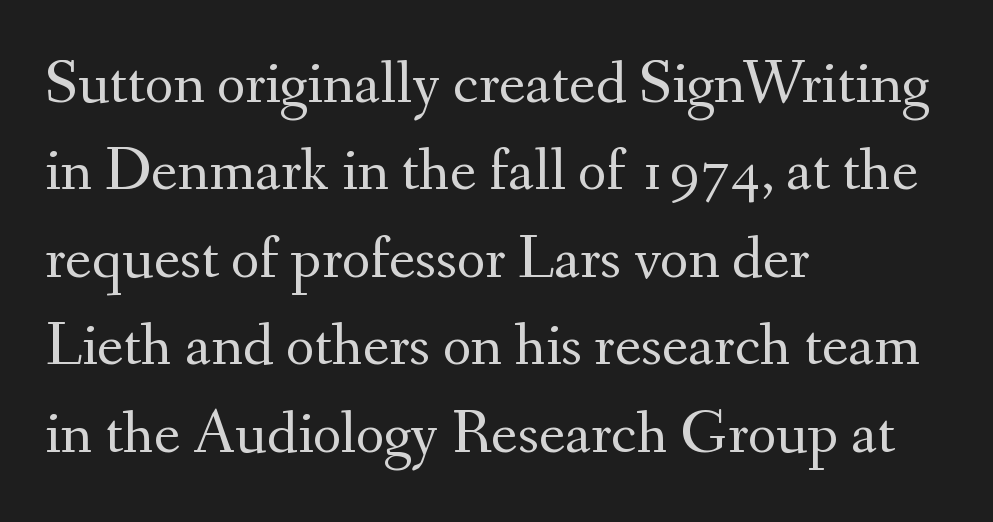
{"serif": "yes", "italic": "no", "bold": "no", "weight": "regular", "width": "normal", "stroke_contrast": "medium", "x_height": "small", "monospaced": "no", "underline": "no", "align": "left", "line_spacing": "normal", "line_spacing_ratio": 1.41, "letter_spacing": "normal", "letter_spacing_em": 0.0, "glyph_px": 62}
